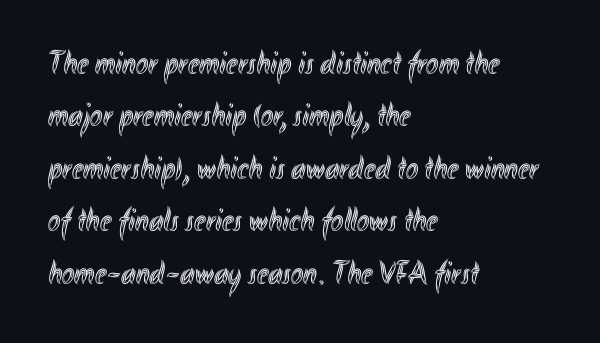
Q: Is the text italic (slanted)? A: Yes.
Q: Is the text underlined? A: No.
Q: How is the paragraph aligned? A: Left-aligned.
Q: Is the spacing between letters normal or unusually wide? A: Normal.
Q: Is the spacing between lines tight, normal or loose? A: Normal.
Q: Width (condensed, normal, or wide)? A: Condensed.
Q: x-height? A: Small.
Q: Monospaced? A: No.
